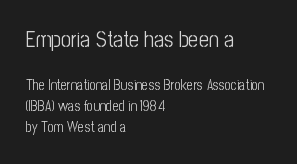
The image shows 22 px text type, upright; set left-aligned, normal line spacing (1.49x), normal letter spacing, not underlined; the first (top) block is 1.57x larger.
